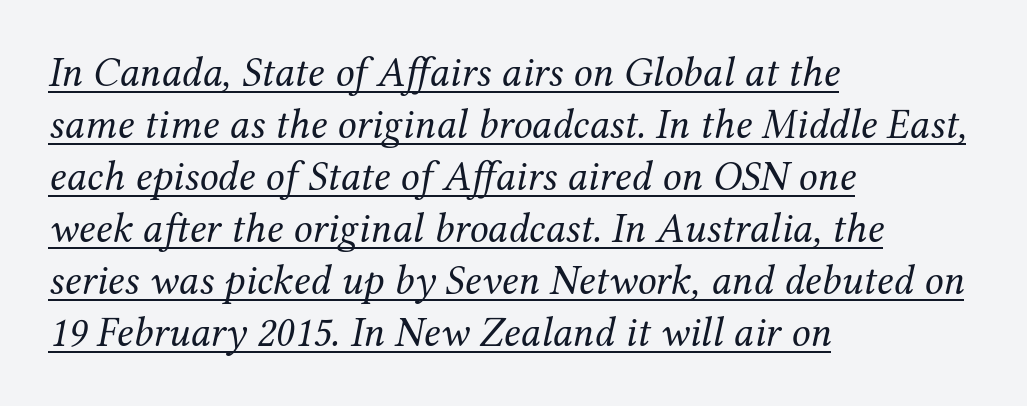
The image shows 42 px regular-weight serif type, italic (leaning right); set left-aligned, line spacing 1.24x, normal letter spacing, underlined; medium stroke contrast and a medium x-height.
